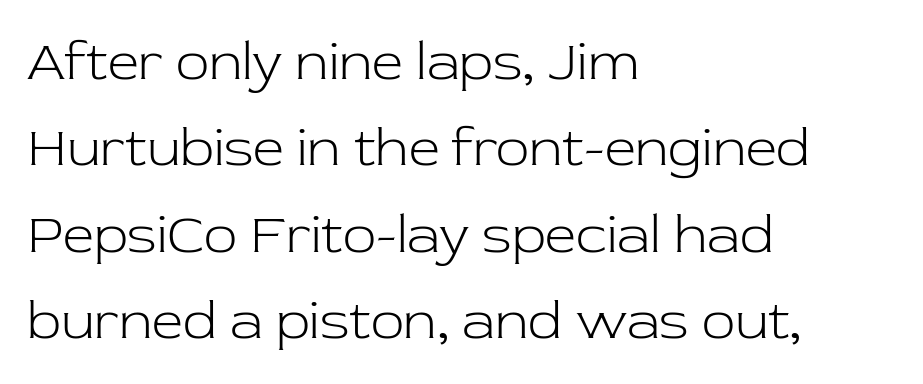
Looks like regular typesetting: each glyph gets only the width it needs. Type style note: has serifs. Type without underlining. Tracking here is standard; glyphs follow each other at the usual distance.
